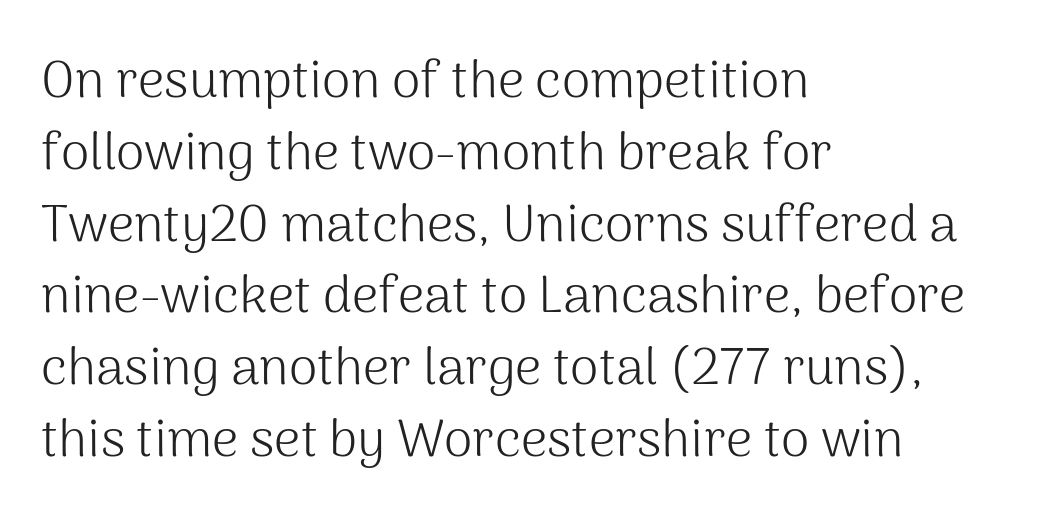
{"serif": "no", "italic": "no", "bold": "no", "weight": "light", "width": "normal", "stroke_contrast": "medium", "x_height": "medium", "monospaced": "no", "underline": "no", "align": "left", "line_spacing": "normal", "line_spacing_ratio": 1.38, "letter_spacing": "normal", "letter_spacing_em": 0.0, "glyph_px": 52}
